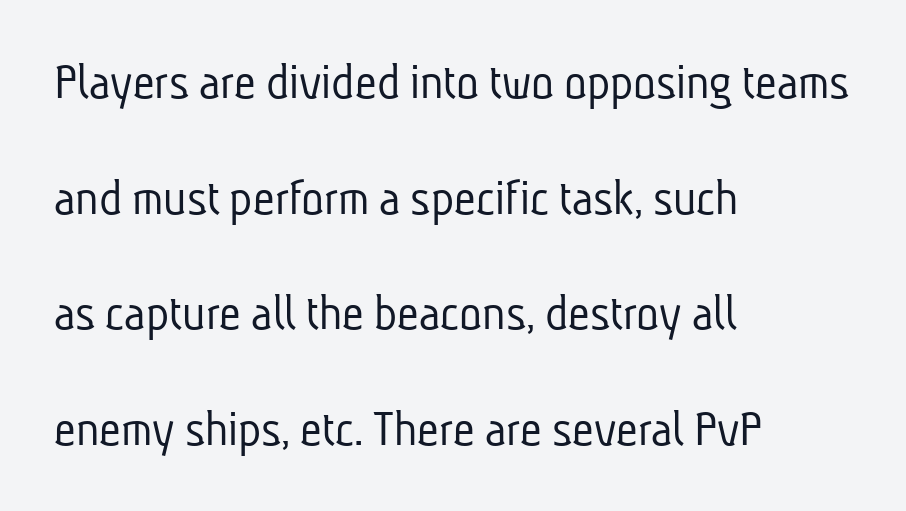
Spacing verdict: proportional, widths tailored to each character. The tracking reads as untouched default to a designer's eye. Horizontal alignment here is leftward, the default for most running prose. Any mark beneath the type? The region is blank. Loosely led — the rows are spread out. Are there feet on the stems? There aren't — it's a sans.
